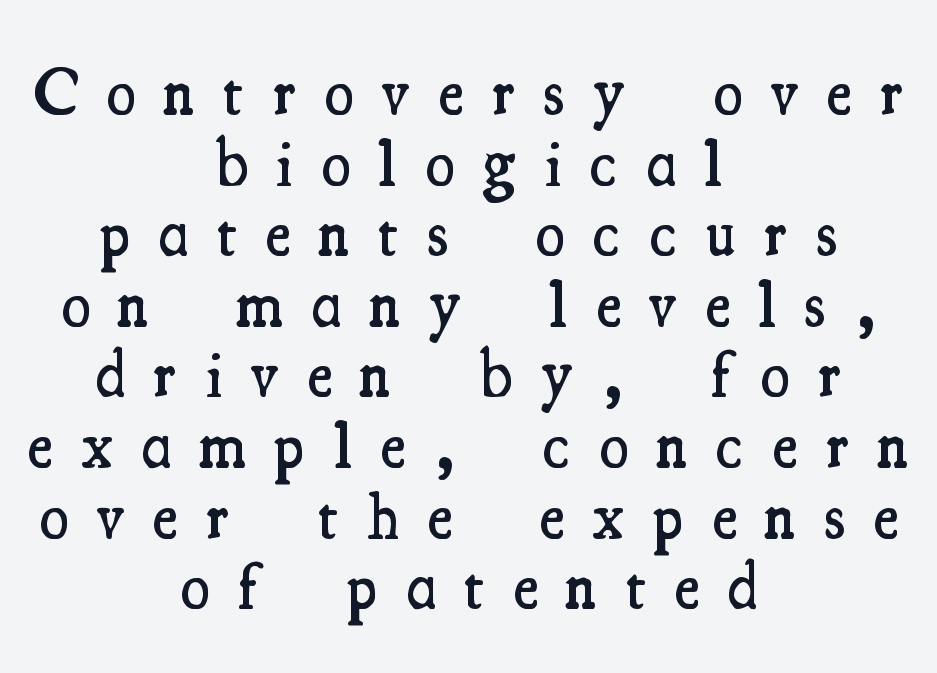
The image shows 66 px semibold, condensed serif type, upright; set centered, tight line spacing (1.07x), unusually wide letter spacing (+0.44 em), not underlined; medium stroke contrast and a small x-height.
